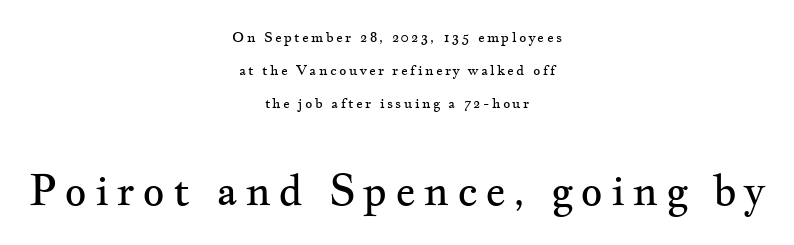
The image shows 43 px regular-weight, wide serif type, upright; set centered, loose line spacing (2.37x), not underlined; the second (bottom) block is 3.07x larger; medium stroke contrast and a small x-height.
